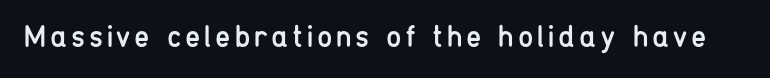
The specimen omits any rule beneath the text block's lines. Stem width sits at or under what a default text font uses. The letters carry no serifs — their stems end cleanly without finishing strokes. Proportional: the letters do not fall into vertical columns. Rendered with straight, roman letterforms.
